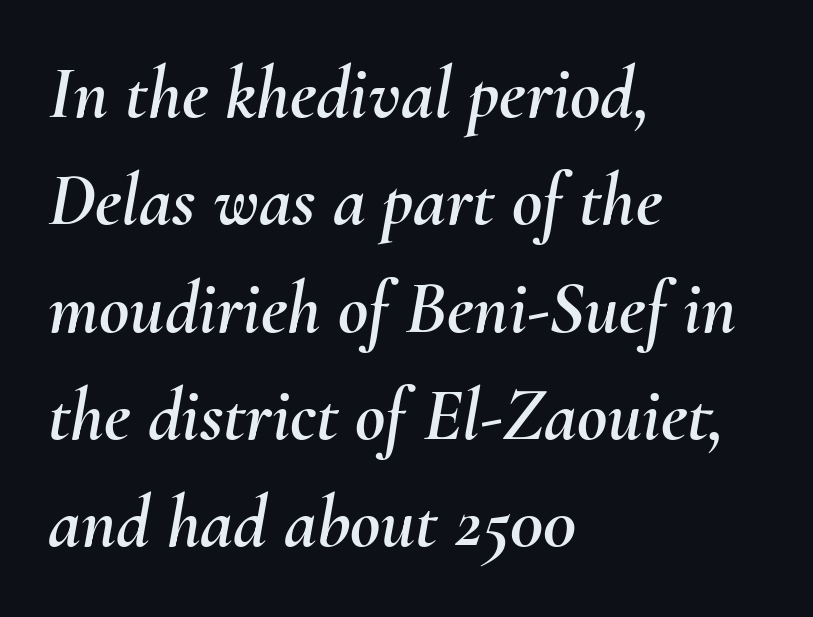
Each letter keeps its own natural width here, so spacing adapts to shape. The setting favours the left margin, as ordinary paragraphs usually do. Tracking here is standard; glyphs follow each other at the usual distance. The face used here has a pronounced slope to its letters. The strip under each line holds only bare page. Compared with typical paragraphs, the rows here are spaced about the same.
